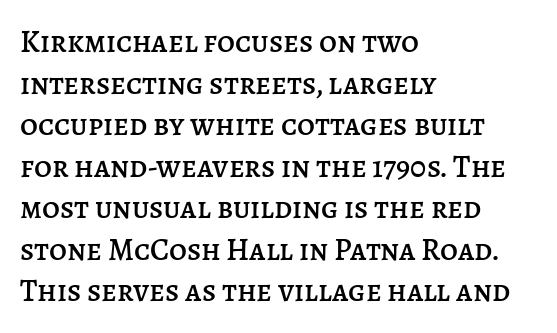
Q: Is the text italic (slanted)? A: No, it is upright.
Q: Is the text underlined? A: No.
Q: How is the paragraph aligned? A: Left-aligned.
Q: Is the spacing between letters normal or unusually wide? A: Normal.
Q: Is the spacing between lines tight, normal or loose? A: Normal.
Q: Width (condensed, normal, or wide)? A: Normal.
Q: Stroke contrast? A: Low.
Q: x-height? A: Large.
Q: Monospaced? A: No.
